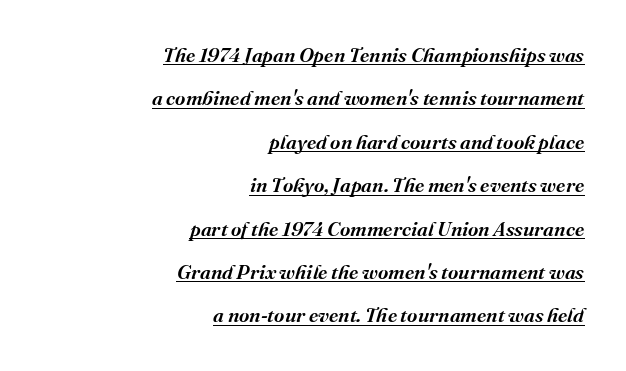
Q: Is the text bold? A: Semi-bold.
Q: Is the text italic (slanted)? A: Yes, it leans right by about 16 degrees.
Q: Is the text underlined? A: Yes.
Q: How is the paragraph aligned? A: Right-aligned.
Q: Is the spacing between letters normal or unusually wide? A: Normal.
Q: Is the spacing between lines tight, normal or loose? A: Loose.
